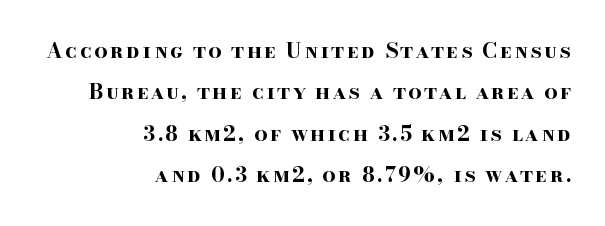
Typesetter's note: full bold, strokes at maximum text heaviness. Anything drawn beneath the words? Only blank space. Leftover space on each line is placed entirely before the opening word. Interline gaps are noticeably wide in this sample. You can tell it's not italic because the verticals are truly vertical.
